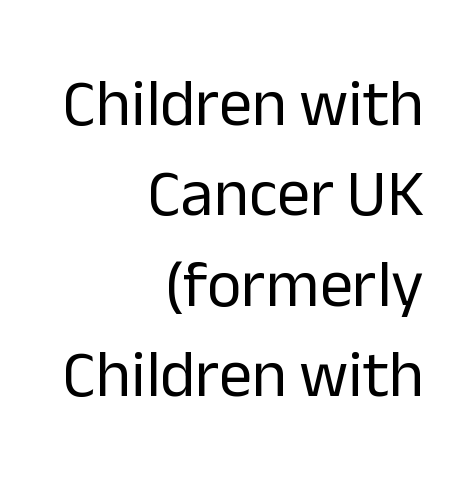
{"serif": "no", "italic": "no", "bold": "no", "weight": "regular", "width": "normal", "stroke_contrast": "low", "x_height": "medium", "monospaced": "no", "underline": "no", "align": "right", "line_spacing": "normal", "line_spacing_ratio": 1.37, "letter_spacing": "normal", "letter_spacing_em": 0.0, "glyph_px": 66}
